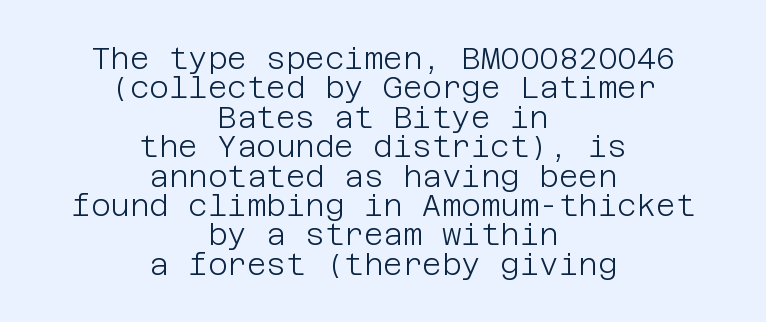
The lines are quadded center. Is the letter spacing exaggerated? No — it looks like the ordinary default. Each stroke keeps to a modest, everyday thickness or less. Nothing sits at the stroke ends, so this counts as sans-serif.
